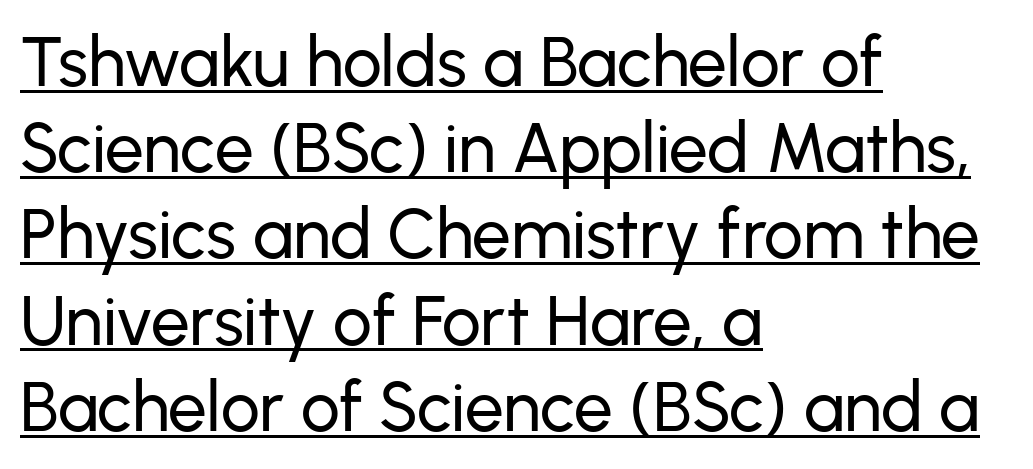
Posture: straight, roman, zero tilt. Honestly, the underline is the first thing you notice here. The line-height multiplier appears to be the usual default. These lines stack with their left ends in a neat column.
